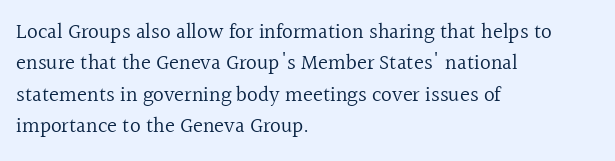
Each row of text sits above clean, open space. Italic? Not at all — the glyphs are vertical. Typeset ragged right — the left edge is the straight one. Each word holds together tightly as a unit, with standard inter-letter gaps. Interline gaps are of average width in this sample.
